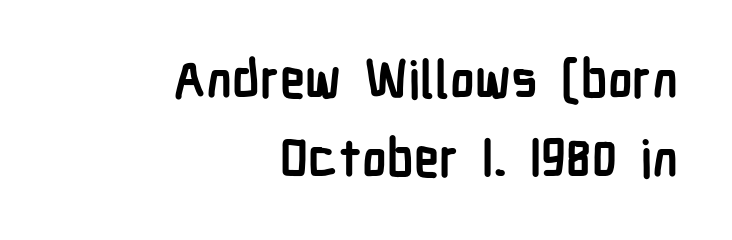
{"serif": "no", "italic": "no", "bold": "yes", "weight": "semibold", "width": "condensed", "stroke_contrast": "low", "x_height": "medium", "monospaced": "no", "underline": "no", "align": "right", "line_spacing": "normal", "line_spacing_ratio": 1.55, "letter_spacing": "normal", "letter_spacing_em": 0.0, "glyph_px": 51}
